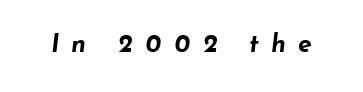
Check the space under the baseline: it is left empty. These lines were composed using italics. This rendering widens character spacing well past its baseline value. Its strokes are broad and dark, the hallmark of bold type.
